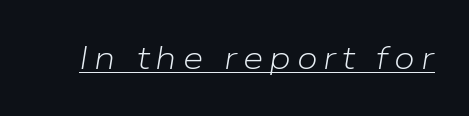
Vertical stems look standard width or narrower in stroke. The letters advance in unequal steps, a hallmark of proportional type. Rendered with sloped, italic letterforms. A typographer would call this underscored text.
